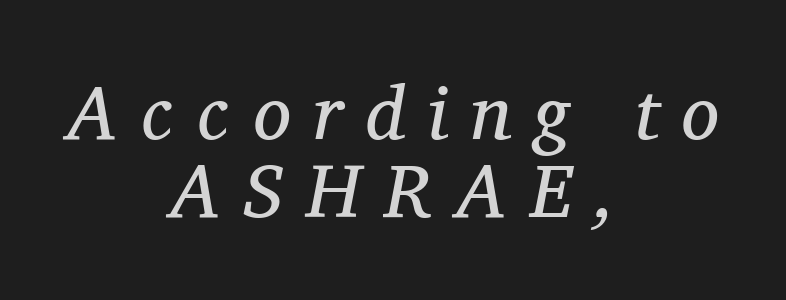
Q: Is the text bold? A: No.
Q: Is the text italic (slanted)? A: Yes, it leans right by about 11 degrees.
Q: Is the typeface a serif or a sans-serif typeface? A: Serif.
Q: Is the text underlined? A: No.
Q: How is the paragraph aligned? A: Centered.
Q: Is the spacing between letters normal or unusually wide? A: Unusually wide.
Q: Is the spacing between lines tight, normal or loose? A: Tight.
Q: Width (condensed, normal, or wide)? A: Normal.
Q: Stroke contrast? A: Medium.
Q: x-height? A: Medium.
Q: Monospaced? A: No.
